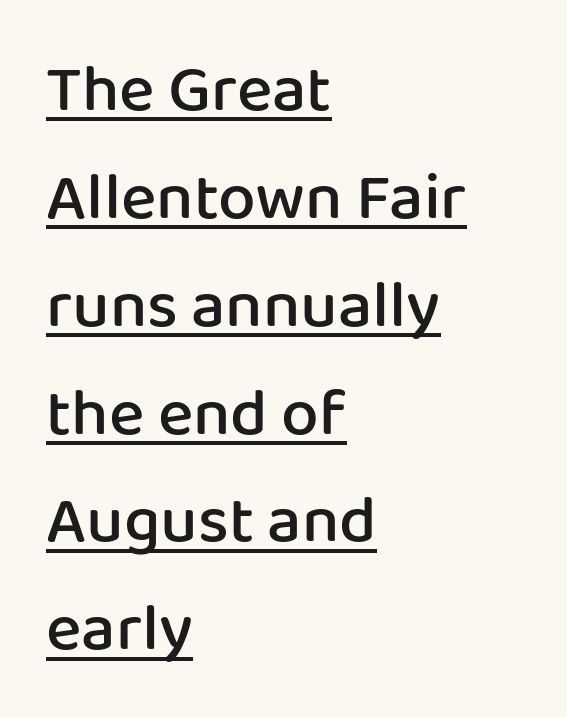
Q: Is the text bold? A: Semi-bold.
Q: Is the text italic (slanted)? A: No, it is upright.
Q: Is the typeface a serif or a sans-serif typeface? A: Sans-serif.
Q: Is the text underlined? A: Yes.
Q: How is the paragraph aligned? A: Left-aligned.
Q: Is the spacing between letters normal or unusually wide? A: Normal.
Q: Is the spacing between lines tight, normal or loose? A: Normal.
Q: Width (condensed, normal, or wide)? A: Normal.
Q: Stroke contrast? A: Low.
Q: x-height? A: Medium.
Q: Monospaced? A: No.
